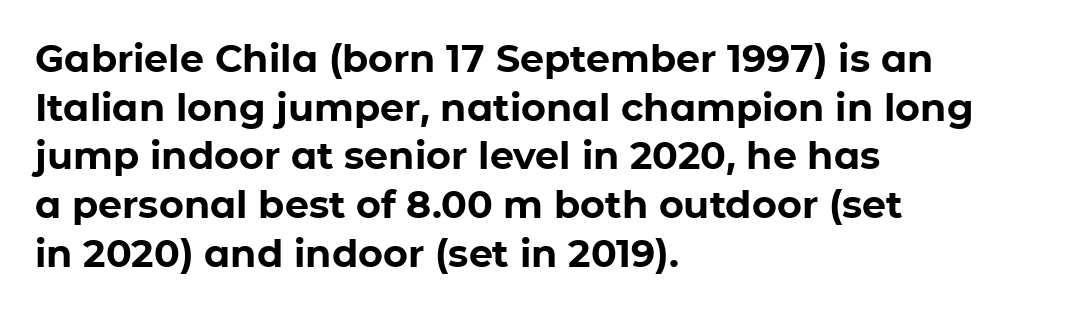
{"serif": "no", "italic": "no", "bold": "yes", "weight": "bold", "width": "normal", "stroke_contrast": "low", "x_height": "medium", "monospaced": "no", "underline": "no", "align": "left", "line_spacing": "normal", "line_spacing_ratio": 1.28, "letter_spacing": "normal", "letter_spacing_em": 0.0, "glyph_px": 38}
